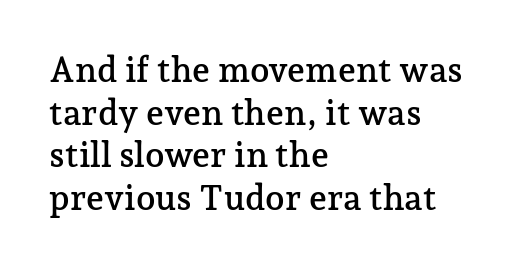
{"serif": "yes", "italic": "no", "width": "normal", "stroke_contrast": "low", "x_height": "medium", "monospaced": "no", "underline": "no", "align": "left", "line_spacing_ratio": 1.22, "letter_spacing": "normal", "letter_spacing_em": 0.0, "glyph_px": 35}
